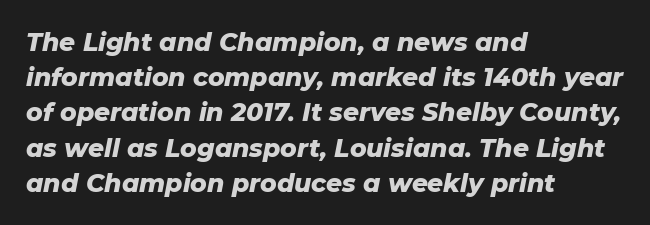
{"italic": "yes", "lean": "right", "slant_degrees": 11, "bold": "yes", "underline": "no", "align": "left", "line_spacing": "normal", "line_spacing_ratio": 1.41, "letter_spacing": "normal", "letter_spacing_em": 0.0, "glyph_px": 25}
